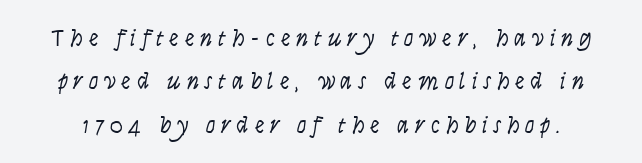
Caption: face not bold, strokes unweighted. Beneath every word, the page is bare. The face used here is rendered with a markedly widened letterfit.
